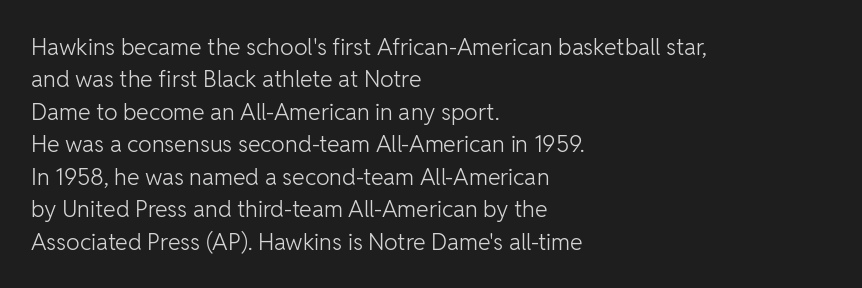
The tracking reads as untouched default to a designer's eye. Layout note: lines flush left. Students, observe: this is what conventionally led text looks like. Underline: absent.
